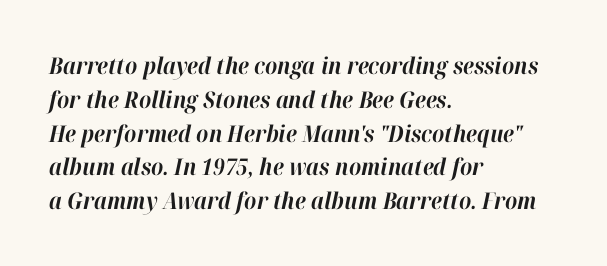
Every letter is thick-stroked: bold, no question. Rule under the text: the space is simply empty. Line spacing here is normal. The paragraph has a hard left edge and a soft right edge.
